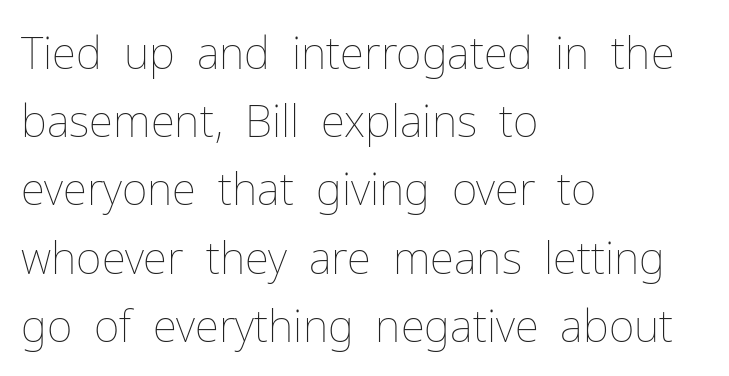
The foot of each line stays bare and open. The letters advance in unequal steps, a hallmark of proportional type. Unbolded letterforms with no extra heft. Short and long lines alike share a common starting point at left. Ordinary non-slanted type is in use. Rows of type keep a routine distance in the vertical direction.
